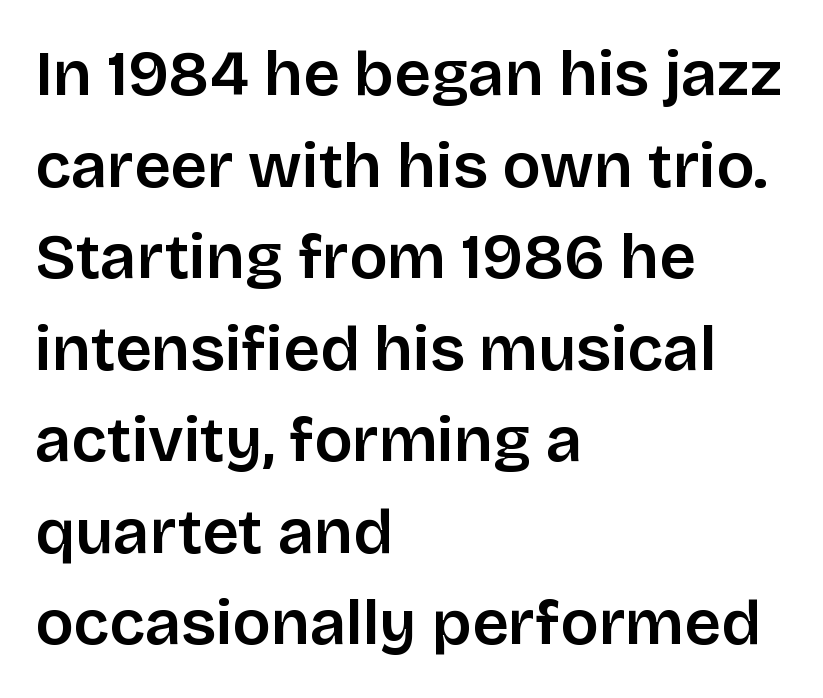
{"serif": "no", "italic": "no", "width": "normal", "stroke_contrast": "low", "x_height": "large", "monospaced": "no", "underline": "no", "align": "left", "line_spacing": "normal", "line_spacing_ratio": 1.43, "letter_spacing": "normal", "letter_spacing_em": 0.0, "glyph_px": 64}
